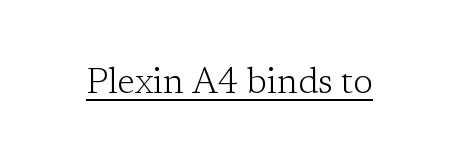
The image shows 36 px light serif type, upright; set normal letter spacing, underlined; low stroke contrast and a medium x-height.
